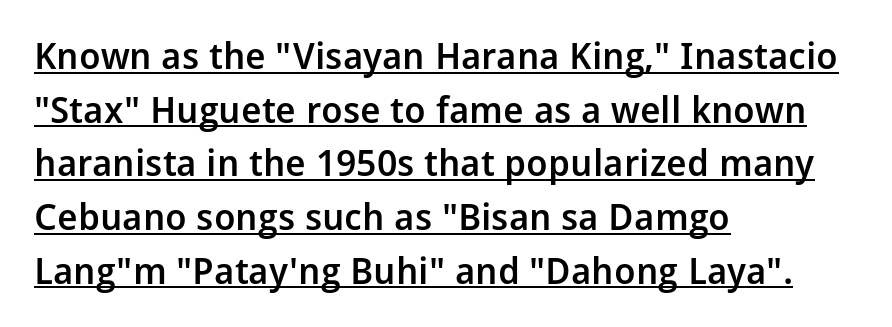
The image shows 37 px semibold sans-serif type, upright; set left-aligned, normal line spacing (1.45x), normal letter spacing, underlined; low stroke contrast and a medium x-height.
